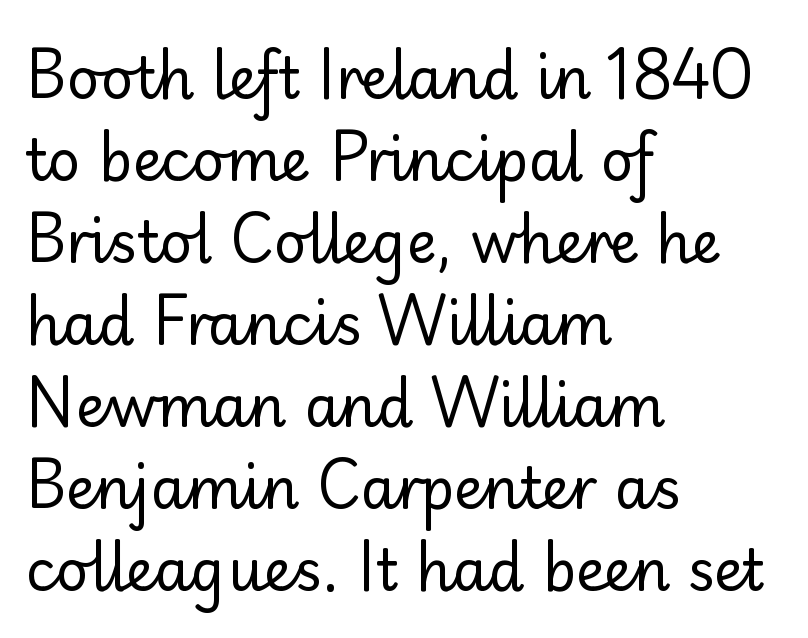
The font family rendered here belongs to the sans-serif group. No letter is thick-stroked: the sample isn't bold. Letter spacing: default. The rendering uses a moderate line-height, typical for paragraphs. Leftover space on each line is placed entirely after the last word. Think of a printed novel: that variable character pitch is what you see here.
